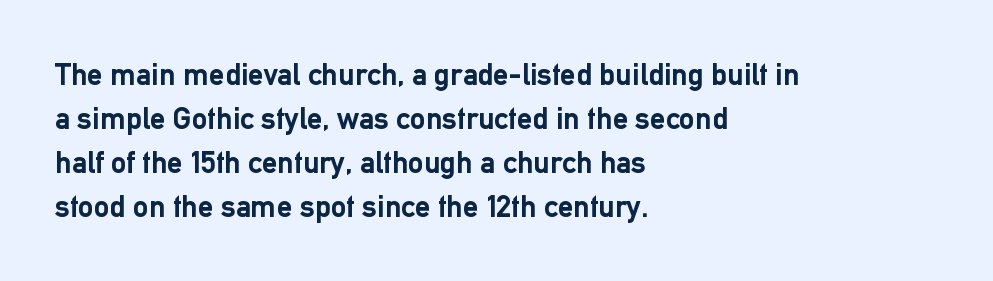
Q: Is the text bold? A: Yes.
Q: Is the text italic (slanted)? A: No, it is upright.
Q: Is the typeface a serif or a sans-serif typeface? A: Sans-serif.
Q: Is the text underlined? A: No.
Q: How is the paragraph aligned? A: Left-aligned.
Q: Is the spacing between letters normal or unusually wide? A: Normal.
Q: Is the spacing between lines tight, normal or loose? A: Normal.
Q: Width (condensed, normal, or wide)? A: Normal.
Q: Stroke contrast? A: Low.
Q: x-height? A: Medium.
Q: Monospaced? A: No.
